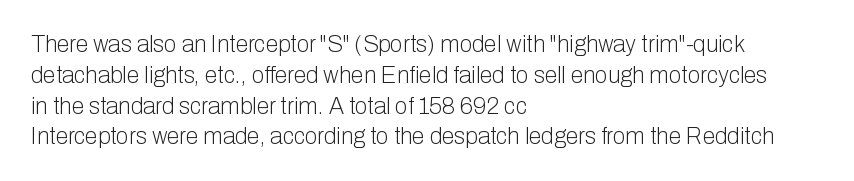
The image shows 23 px text type, upright; set left-aligned, normal line spacing (1.34x), normal letter spacing, not underlined.
